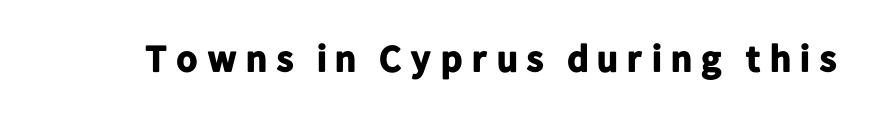
{"serif": "no", "italic": "no", "bold": "yes", "weight": "bold", "width": "normal", "stroke_contrast": "low", "x_height": "medium", "monospaced": "no", "underline": "no", "glyph_px": 38}
